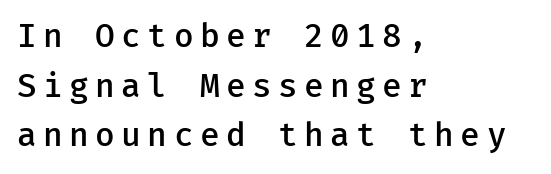
Check under the words: just untouched page. You could count columns in this text — the font is strictly monospaced. A typesetter would call this heavily tracked-out type. Caption: multi-line text, flush left, ragged right. Typesetter's note: demi weight, one step under bold. The designer left line spacing at the default.
